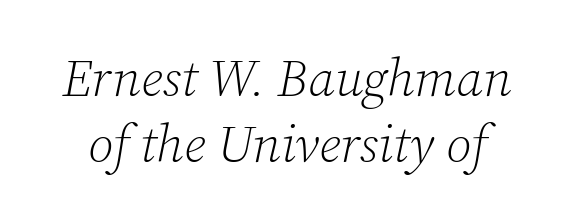
{"serif": "yes", "italic": "yes", "lean": "right", "slant_degrees": 12, "bold": "no", "weight": "light", "width": "normal", "stroke_contrast": "low", "x_height": "medium", "monospaced": "no", "underline": "no", "line_spacing_ratio": 1.24, "letter_spacing": "normal", "letter_spacing_em": 0.0, "glyph_px": 53}
